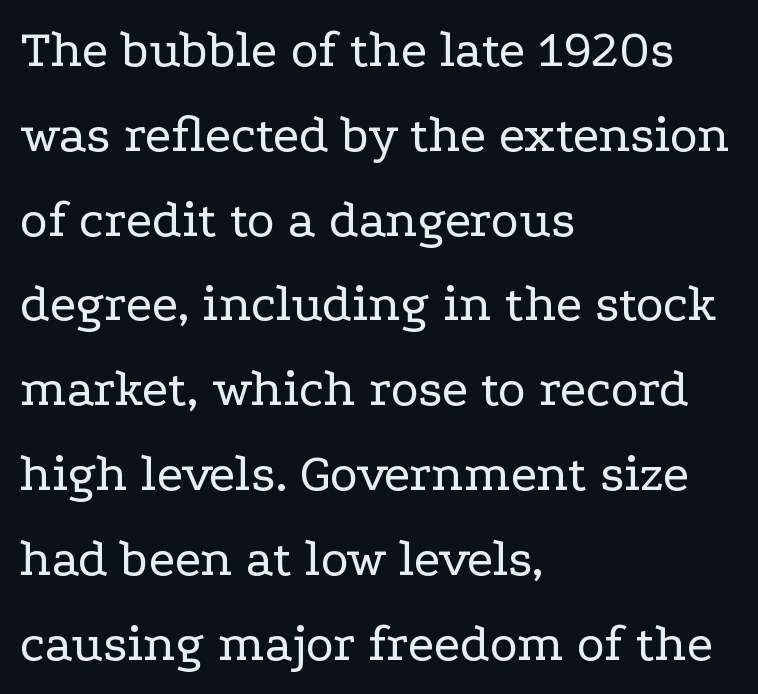
The image shows 53 px regular-weight, wide serif type, upright; set left-aligned, normal line spacing (1.6x), normal letter spacing, not underlined; low stroke contrast and a medium x-height.
